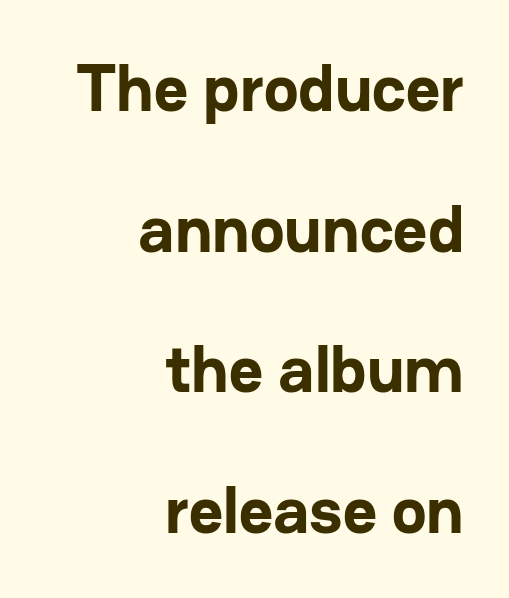
The image shows 66 px bold sans-serif type, upright; set right-aligned, loose line spacing (2.13x), normal letter spacing, not underlined; low stroke contrast and a medium x-height.
